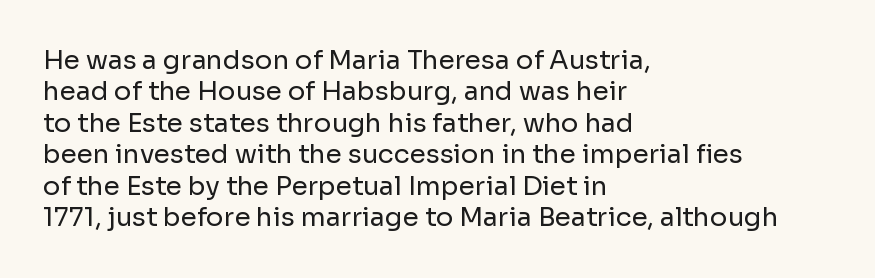
The image shows 26 px text type, upright; set left-aligned, line spacing 1.21x, normal letter spacing, not underlined.
